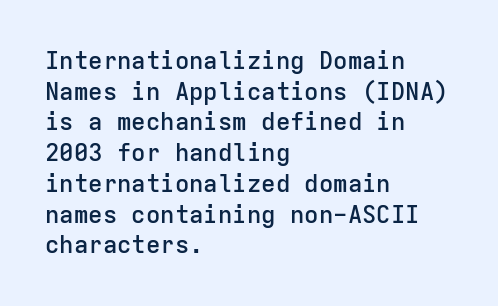
The image shows 24 px text type, upright; set left-aligned, normal line spacing (1.28x), normal letter spacing, not underlined.
